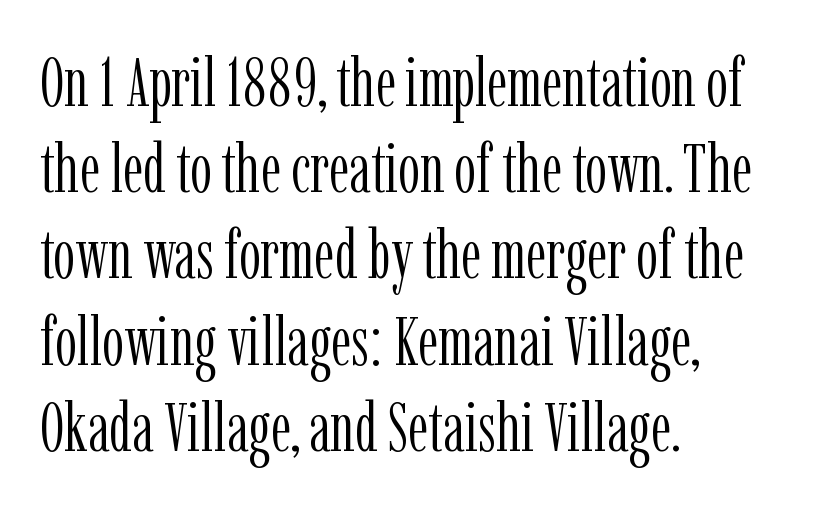
{"serif": "yes", "italic": "no", "bold": "no", "weight": "light", "width": "condensed", "stroke_contrast": "low", "x_height": "medium", "monospaced": "no", "underline": "no", "align": "left", "line_spacing": "normal", "line_spacing_ratio": 1.25, "letter_spacing": "normal", "letter_spacing_em": 0.0, "glyph_px": 69}
